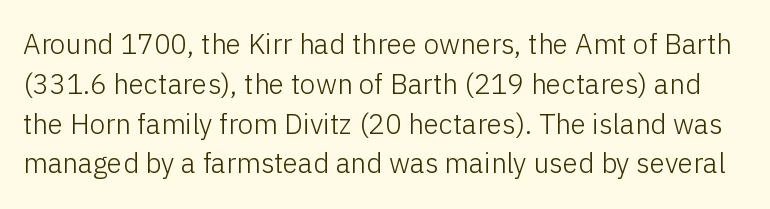
A sans-serif font was chosen for this passage. Tracking value appears to be zero — textbook default spacing. Honestly, there is no underline to notice here at all. Reading down the column, the eye jumps a familiar distance to each next line. Nope, not italic — everything's standing straight.
